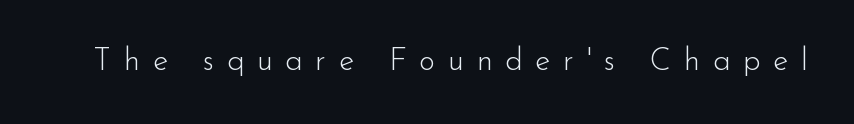
Any mark beneath the type? The region is blank. Each word looks stretched out because of the extra space between its letters. Is this a sans? Yes — the strokes have no serifs. Character widths vary here, with narrow letters taking less room than wide ones. It's the straight-up-and-down kind of type.
